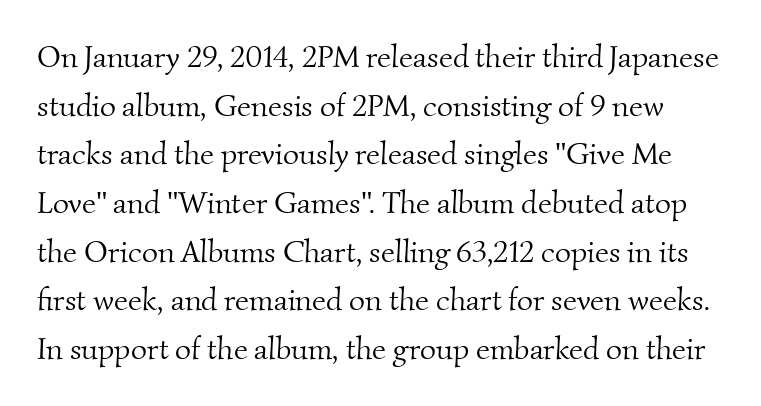
{"serif": "yes", "bold": "no", "weight": "light", "width": "normal", "stroke_contrast": "medium", "x_height": "small", "monospaced": "no", "underline": "no", "line_spacing": "normal", "line_spacing_ratio": 1.57, "letter_spacing": "normal", "letter_spacing_em": 0.0, "glyph_px": 31}
